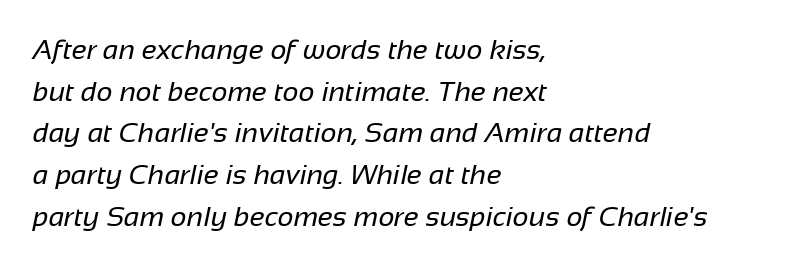
Q: Is the text bold? A: No.
Q: Is the typeface a serif or a sans-serif typeface? A: Sans-serif.
Q: Is the text underlined? A: No.
Q: How is the paragraph aligned? A: Left-aligned.
Q: Is the spacing between letters normal or unusually wide? A: Normal.
Q: Is the spacing between lines tight, normal or loose? A: Normal.
Q: Width (condensed, normal, or wide)? A: Normal.
Q: Stroke contrast? A: Low.
Q: x-height? A: Medium.
Q: Monospaced? A: No.
